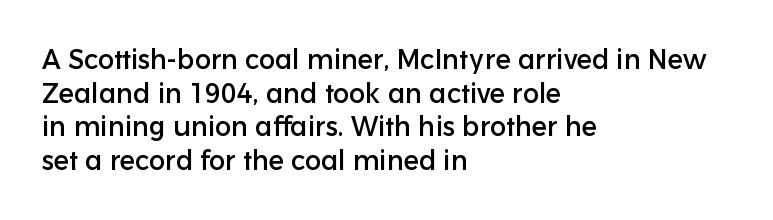
Q: Is the text italic (slanted)? A: No, it is upright.
Q: Is the text underlined? A: No.
Q: How is the paragraph aligned? A: Left-aligned.
Q: Is the spacing between letters normal or unusually wide? A: Normal.
Q: Is the spacing between lines tight, normal or loose? A: Normal.
